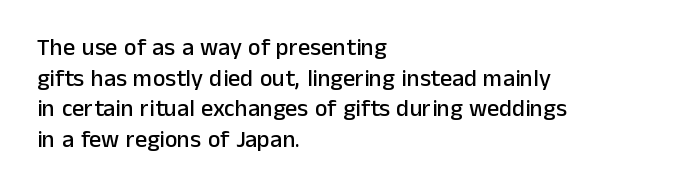
The image shows 24 px text type, upright; set left-aligned, normal line spacing (1.28x), normal letter spacing, not underlined.
